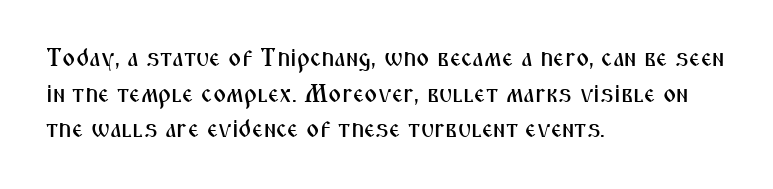
{"italic": "no", "underline": "no", "align": "left", "line_spacing": "normal", "line_spacing_ratio": 1.43, "letter_spacing": "normal", "letter_spacing_em": 0.0, "glyph_px": 25}
